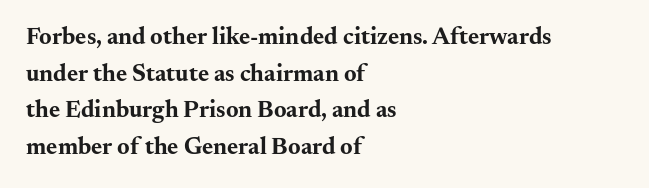
The image shows 24 px bold type, upright; set left-aligned, normal line spacing (1.53x), normal letter spacing, not underlined.
